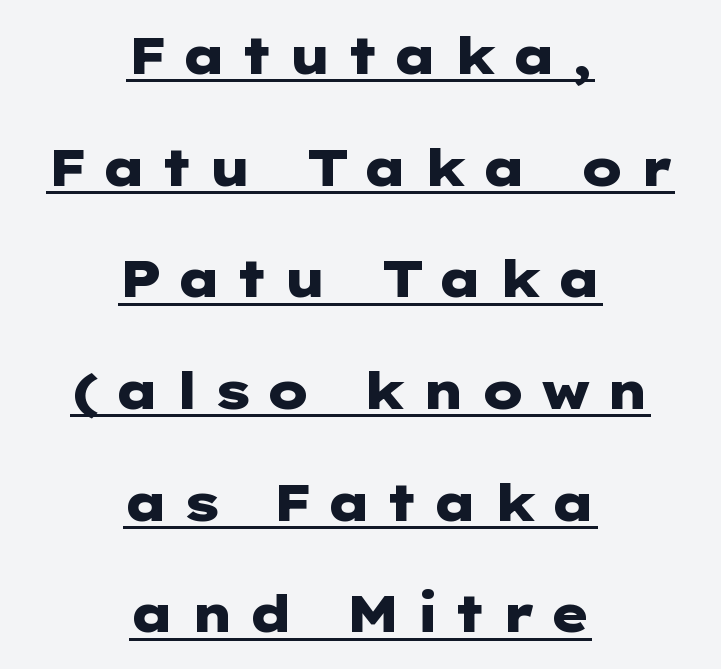
Q: Is the text bold? A: Yes.
Q: Is the text italic (slanted)? A: No, it is upright.
Q: Is the typeface a serif or a sans-serif typeface? A: Sans-serif.
Q: Is the text underlined? A: Yes.
Q: How is the paragraph aligned? A: Centered.
Q: Is the spacing between letters normal or unusually wide? A: Unusually wide.
Q: Is the spacing between lines tight, normal or loose? A: Loose.
Q: Width (condensed, normal, or wide)? A: Wide.
Q: Stroke contrast? A: Low.
Q: x-height? A: Medium.
